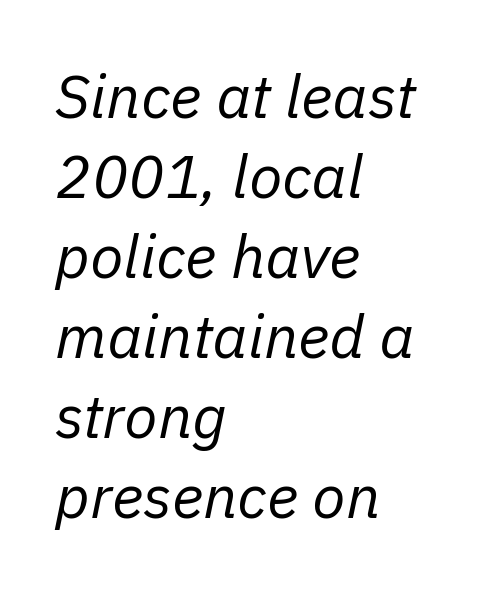
{"italic": "yes", "lean": "right", "slant_degrees": 11, "bold": "no", "weight": "regular", "width": "normal", "stroke_contrast": "low", "x_height": "medium", "monospaced": "no", "underline": "no", "align": "left", "line_spacing": "normal", "line_spacing_ratio": 1.31, "letter_spacing": "normal", "letter_spacing_em": 0.0, "glyph_px": 61}
